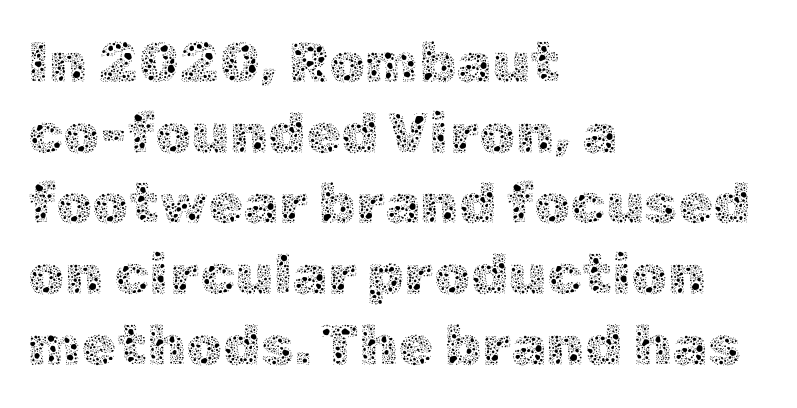
Q: Is the text bold? A: No.
Q: Is the text italic (slanted)? A: No, it is upright.
Q: Is the text underlined? A: No.
Q: How is the paragraph aligned? A: Left-aligned.
Q: Is the spacing between letters normal or unusually wide? A: Normal.
Q: Width (condensed, normal, or wide)? A: Normal.
Q: x-height? A: Medium.
Q: Monospaced? A: No.
